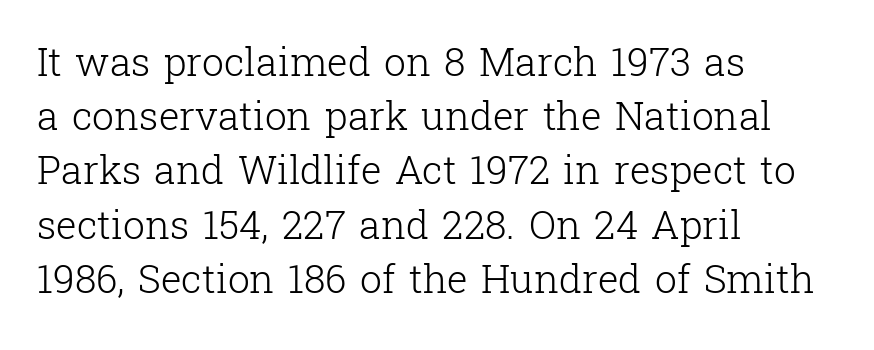
{"serif": "yes", "italic": "no", "bold": "no", "weight": "light", "width": "normal", "stroke_contrast": "low", "x_height": "medium", "monospaced": "no", "underline": "no", "align": "left", "line_spacing": "normal", "line_spacing_ratio": 1.39, "letter_spacing": "normal", "letter_spacing_em": 0.0, "glyph_px": 39}
